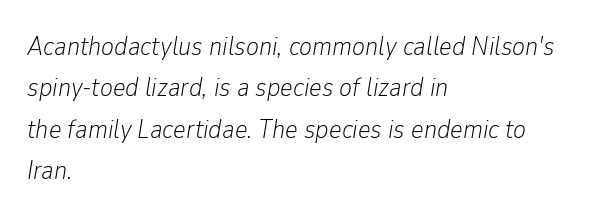
{"italic": "yes", "lean": "right", "slant_degrees": 9, "bold": "no", "underline": "no", "align": "left", "line_spacing": "normal", "line_spacing_ratio": 1.53, "letter_spacing": "normal", "letter_spacing_em": 0.0, "glyph_px": 27}
